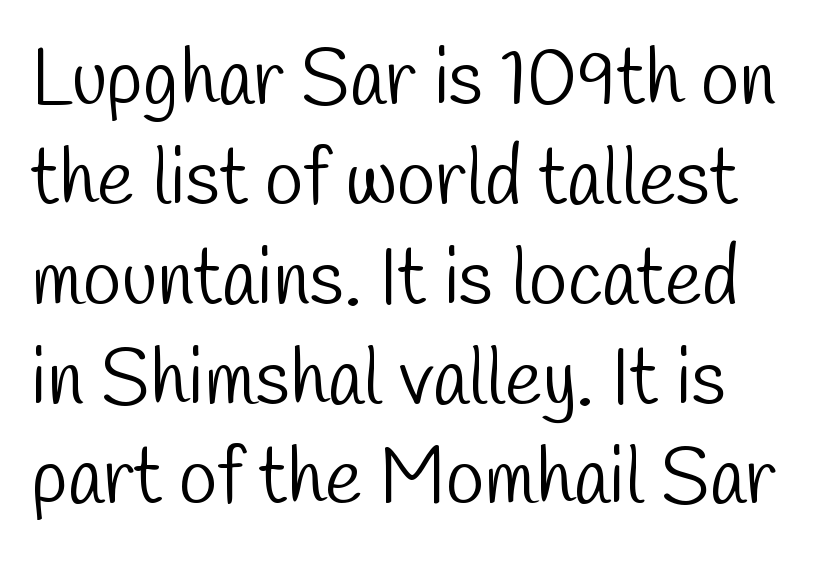
The image shows 78 px light, condensed sans-serif type; set normal line spacing (1.28x), normal letter spacing, not underlined; low stroke contrast and a medium x-height.
